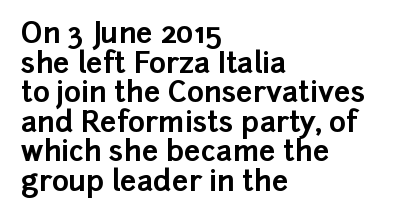
{"serif": "no", "italic": "no", "bold": "yes", "weight": "bold", "width": "normal", "stroke_contrast": "low", "x_height": "medium", "monospaced": "no", "underline": "no", "align": "left", "line_spacing": "tight", "line_spacing_ratio": 1.02, "letter_spacing": "normal", "letter_spacing_em": 0.0, "glyph_px": 29}
